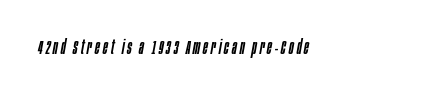
The image shows 20 px text type, italic (leaning right); set left-aligned, not underlined.
